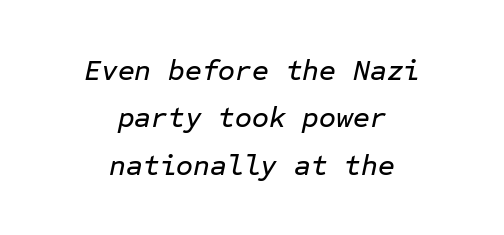
{"italic": "yes", "lean": "right", "slant_degrees": 12, "width": "normal", "stroke_contrast": "low", "x_height": "medium", "monospaced": "yes", "underline": "no", "align": "center", "line_spacing": "normal", "line_spacing_ratio": 1.63, "letter_spacing": "normal", "letter_spacing_em": 0.0, "glyph_px": 29}
